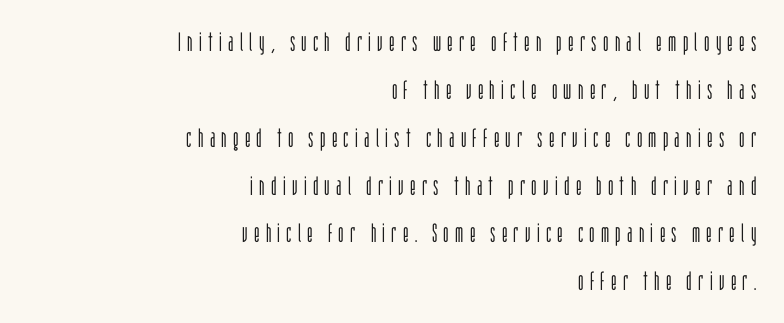
The image shows 26 px text type, upright; set right-aligned, line spacing 1.84x, unusually wide letter spacing (+0.24 em), not underlined.
